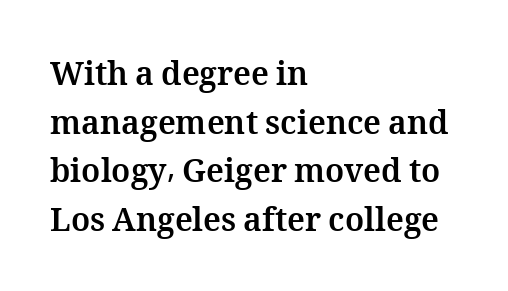
{"italic": "no", "bold": "yes", "weight": "bold", "width": "normal", "stroke_contrast": "medium", "x_height": "medium", "monospaced": "no", "underline": "no", "align": "left", "line_spacing": "normal", "line_spacing_ratio": 1.52, "letter_spacing": "normal", "letter_spacing_em": 0.0, "glyph_px": 32}
